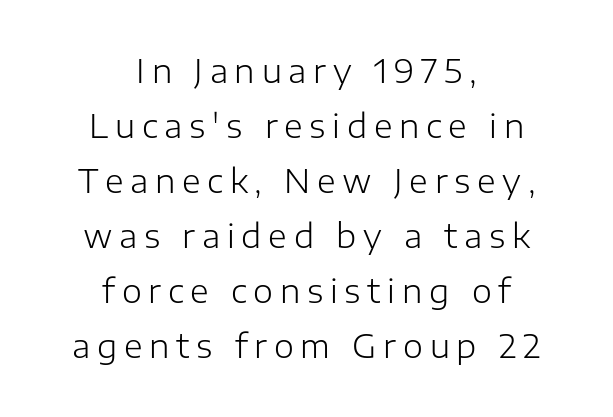
Each letter keeps its own natural width here, so spacing adapts to shape. The cut favours lightness, reaching ordinary text weight at its darkest. The typeface chosen for these lines omits serifs. Does the lettering tilt? It doesn't — this is upright. Display-style spreading of the glyphs; the letterfit is very open. This rendering uses center alignment, leaving both contours irregular but symmetric.
